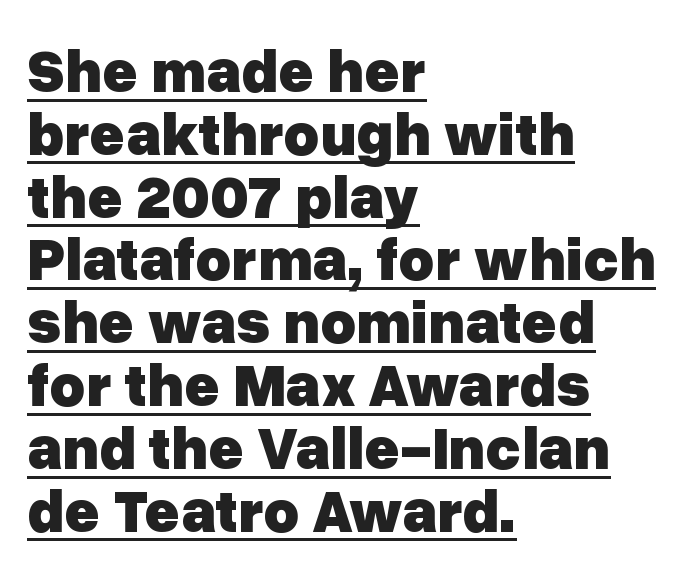
Q: Is the text bold? A: Yes.
Q: Is the text italic (slanted)? A: No, it is upright.
Q: Is the typeface a serif or a sans-serif typeface? A: Sans-serif.
Q: Is the text underlined? A: Yes.
Q: How is the paragraph aligned? A: Left-aligned.
Q: Is the spacing between letters normal or unusually wide? A: Normal.
Q: Is the spacing between lines tight, normal or loose? A: Tight.
Q: Width (condensed, normal, or wide)? A: Normal.
Q: Stroke contrast? A: Low.
Q: x-height? A: Medium.
Q: Monospaced? A: No.
